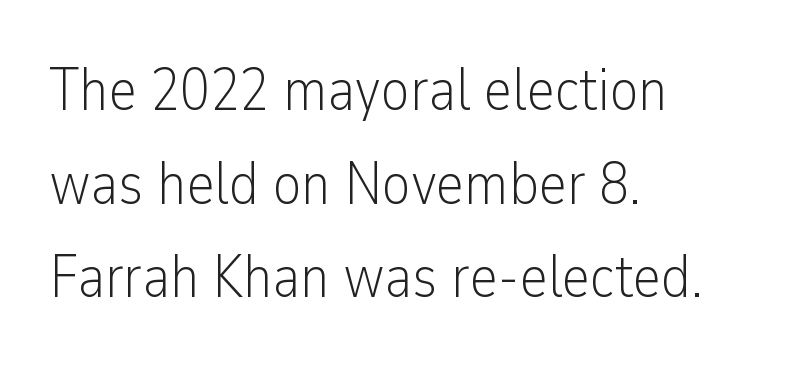
A quiet, ordinary-to-light weight characterises the typeface. The passage shown is typed in a proportional face where columns would drift. The foot of each line stays bare and open. Typographically, this falls in the sans-serif category. Between one letter and the next there's only the usual sliver of space. A student would call this left alignment; a typographer would say flush left, rag right.
